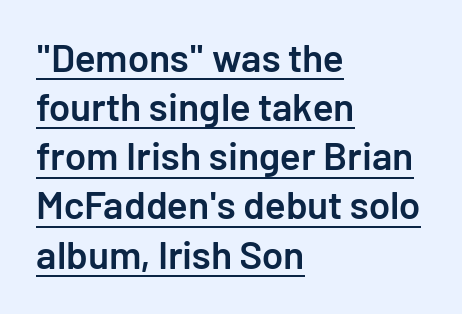
{"serif": "no", "italic": "no", "bold": "semi", "weight": "semibold", "width": "normal", "stroke_contrast": "low", "x_height": "medium", "monospaced": "no", "underline": "yes", "align": "left", "line_spacing": "normal", "line_spacing_ratio": 1.26, "letter_spacing": "normal", "letter_spacing_em": 0.0, "glyph_px": 39}
